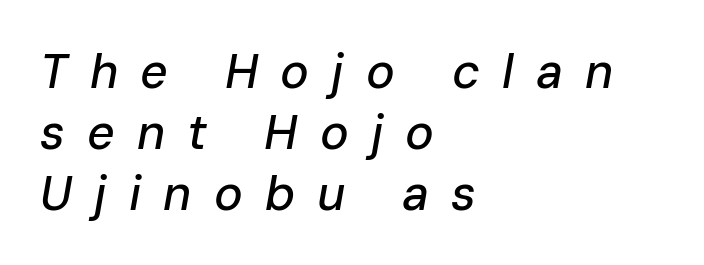
Reading down the column, the eye jumps a familiar distance to each next line. Note the varied advance widths — an 'i' is clearly narrower than an 'm'. The letters are spread apart with noticeably loose tracking. A clean baseline with only descenders dipping below it.
